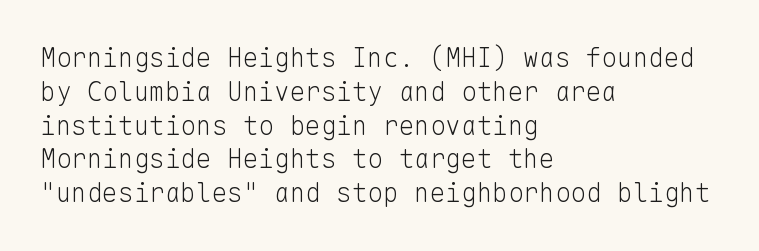
{"italic": "no", "bold": "no", "underline": "no", "align": "left", "line_spacing": "normal", "line_spacing_ratio": 1.3, "letter_spacing": "normal", "letter_spacing_em": 0.0, "glyph_px": 26}
